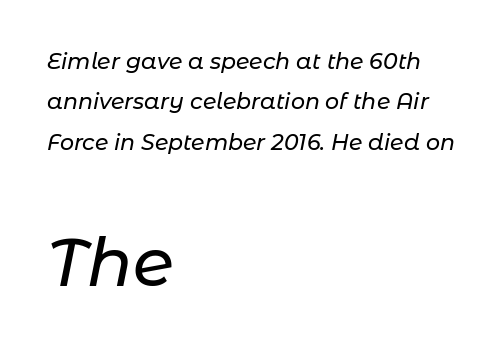
Varying glyph widths throughout — classic text-font behaviour. This rendering features lettering with no underline. A student would call this left alignment; a typographer would say flush left, rag right. Caption: upper text group reduced, lower text group enlarged.
